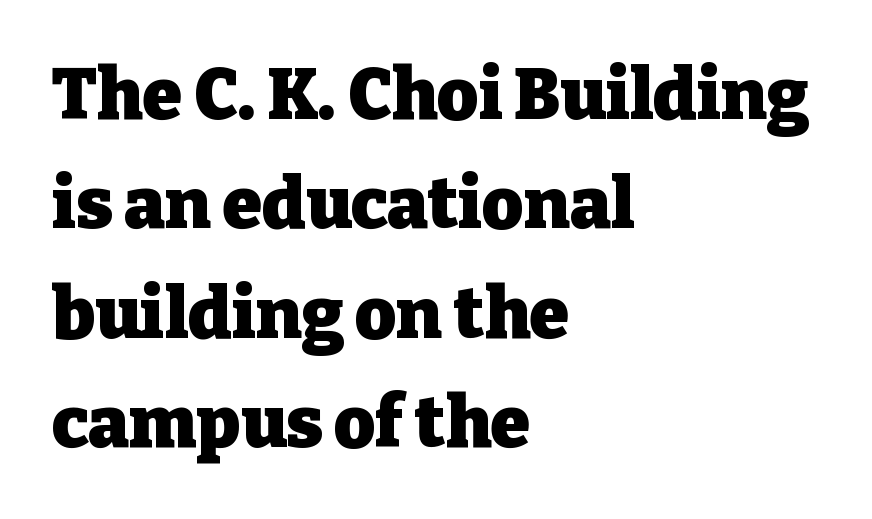
The image shows 71 px heavy serif type, upright; set left-aligned, normal line spacing (1.54x), normal letter spacing, not underlined; low stroke contrast and a medium x-height.
